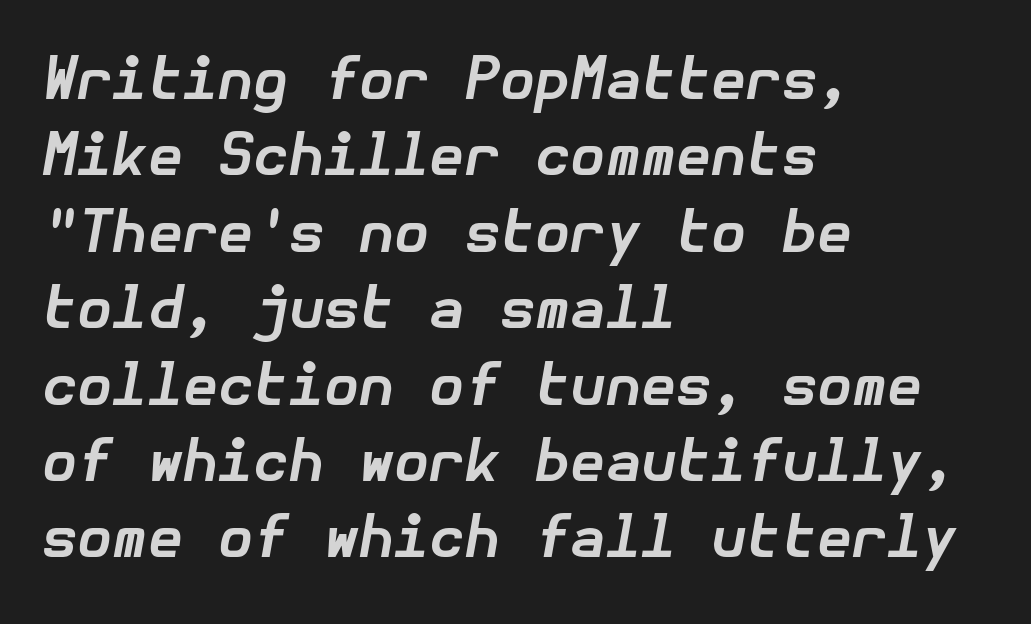
The image shows 57 px bold type, italic (leaning right); set left-aligned, normal line spacing (1.34x), normal letter spacing, not underlined; low stroke contrast and a medium x-height.
